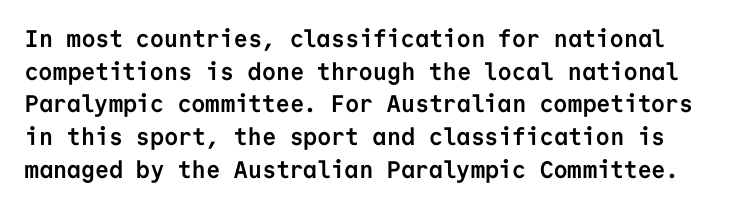
A clean baseline with only descenders dipping below it. Default kerning and tracking; the words read as compact shapes. Compared with typical paragraphs, the rows here are spaced about the same. Weight check: bold — yes, fully. In terms of posture, this sample is upright.
